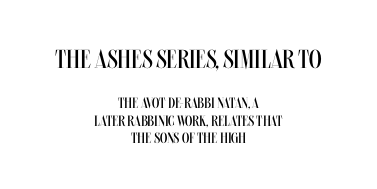
{"italic": "no", "bold": "no", "underline": "no", "align": "center", "line_spacing_ratio": 1.17, "letter_spacing": "normal", "letter_spacing_em": 0.0, "larger_block": "first", "size_ratio": 1.73, "glyph_px": 26}
